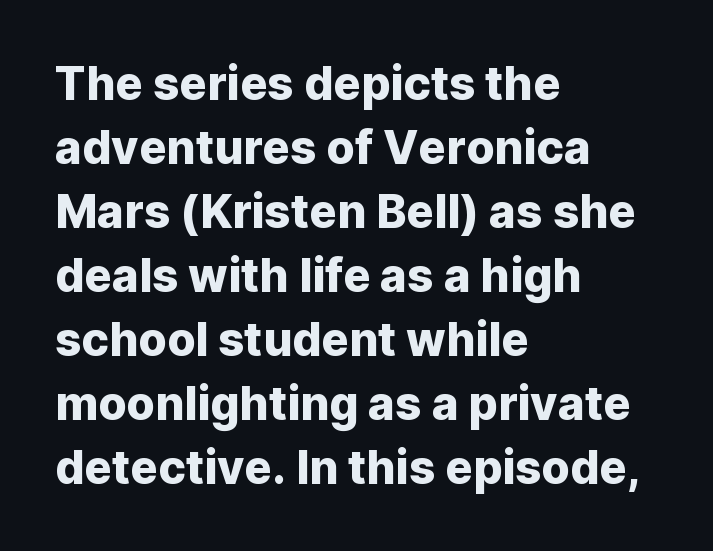
{"serif": "no", "italic": "no", "width": "normal", "stroke_contrast": "low", "x_height": "medium", "monospaced": "no", "underline": "no", "align": "left", "line_spacing": "normal", "line_spacing_ratio": 1.39, "letter_spacing": "normal", "letter_spacing_em": 0.0, "glyph_px": 46}
